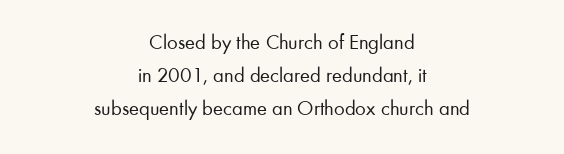
Q: Is the text bold? A: No.
Q: Is the text italic (slanted)? A: No, it is upright.
Q: Is the text underlined? A: No.
Q: How is the paragraph aligned? A: Centered.
Q: Is the spacing between letters normal or unusually wide? A: Normal.
Q: Is the spacing between lines tight, normal or loose? A: Normal.
